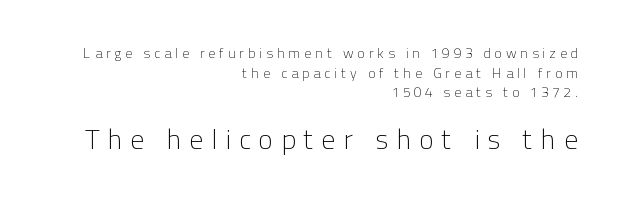
Reading down the column, the eye jumps a familiar distance to each next line. In terms of letterspacing, this is a distinctly airy, spread setting. Style check: upright. The later block is typeset at a bigger size than the earlier block. This rendering uses right alignment, leaving the left contour irregular.
